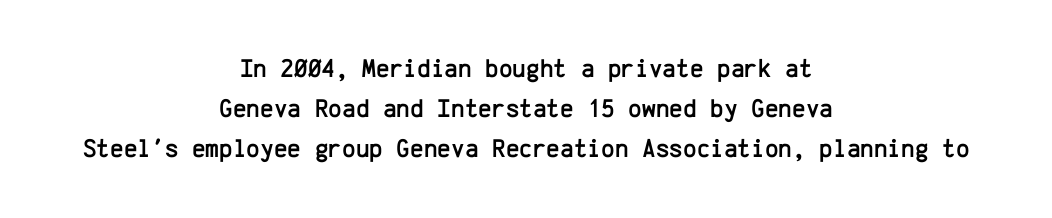
The image shows 26 px text type, upright; set centered, normal line spacing (1.53x), normal letter spacing, not underlined.
